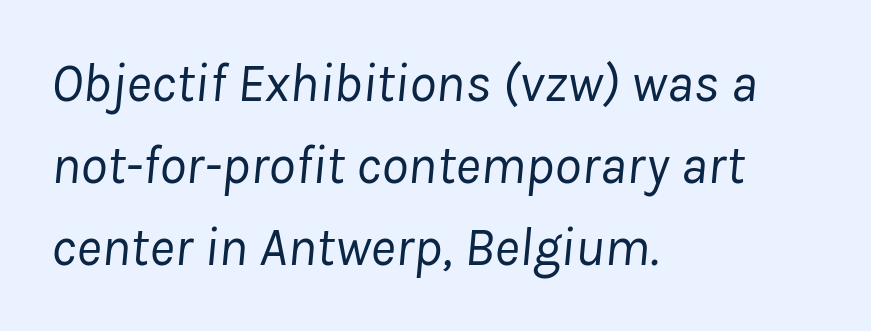
{"italic": "yes", "lean": "right", "slant_degrees": 8, "bold": "no", "weight": "regular", "width": "normal", "stroke_contrast": "low", "x_height": "medium", "monospaced": "no", "underline": "no", "align": "left", "line_spacing": "normal", "line_spacing_ratio": 1.52, "letter_spacing": "normal", "letter_spacing_em": 0.0, "glyph_px": 54}
